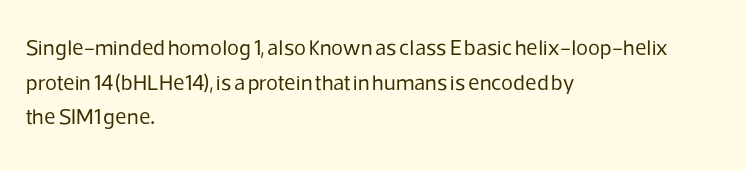
{"italic": "no", "bold": "no", "underline": "no", "align": "left", "line_spacing": "normal", "line_spacing_ratio": 1.57, "letter_spacing": "normal", "letter_spacing_em": 0.0, "glyph_px": 22}
